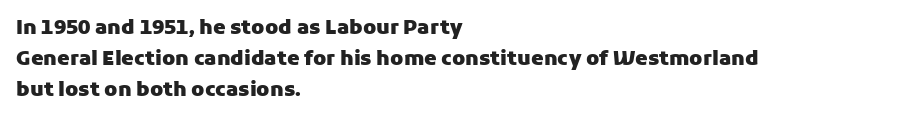
Beneath every word, the page is bare. The letterforms sit shoulder to shoulder at normal distance. The typesetter chose a ragged-right arrangement here. What weight is shown? A full bold with thick strokes.
